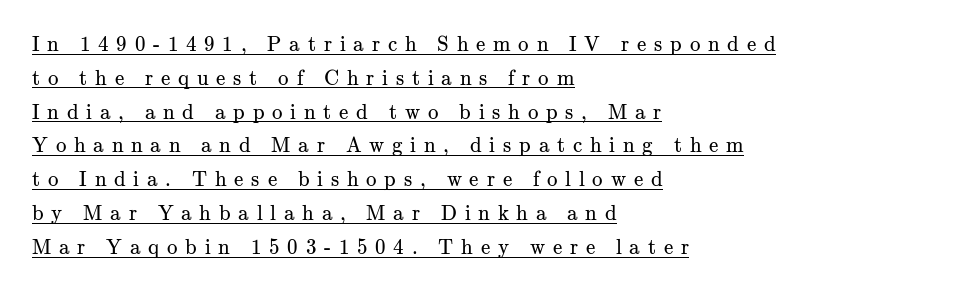
A rule runs beneath these lines of type. Horizontal bands of white between lines are of average thickness. The rendering anchors every line to the left-hand side. There is plenty of visible air inserted between adjacent glyphs. The letters stand straight up with perfectly vertical stems. Heaviness? Minimal to ordinary, like unemphasized prose.
